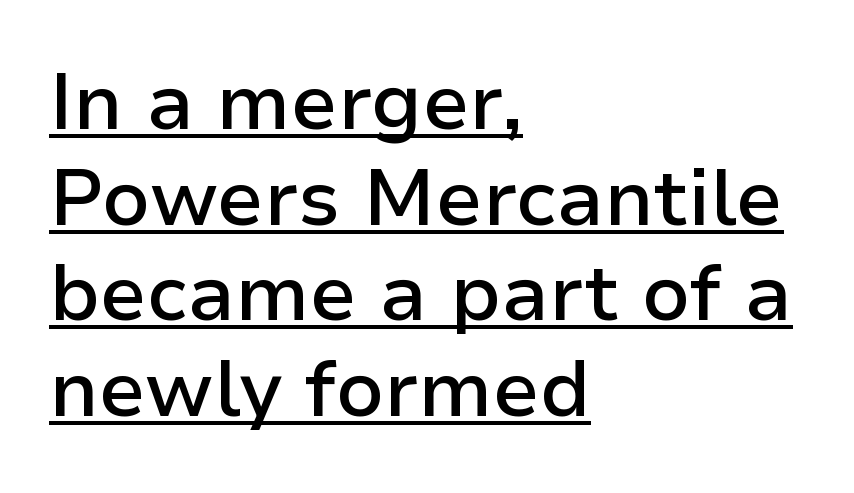
{"serif": "no", "italic": "no", "bold": "semi", "weight": "semibold", "width": "normal", "stroke_contrast": "low", "x_height": "medium", "monospaced": "no", "underline": "yes", "align": "left", "line_spacing_ratio": 1.21, "letter_spacing": "normal", "letter_spacing_em": 0.0, "glyph_px": 79}
